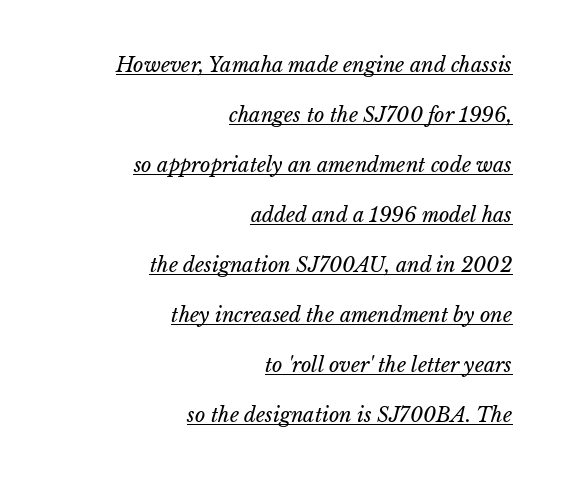
This rendering uses right alignment, leaving the left contour irregular. A continuous stroke trails under the words, as in a hyperlink. What's the leading like? Stretched, with rows far apart. No chunkiness to these letters — they're not bold. What stands out about the letter spacing? Nothing — it is the standard amount.
